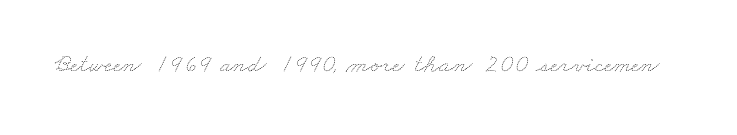
Q: Is the text bold? A: No.
Q: Is the text underlined? A: No.
Q: Is the spacing between letters normal or unusually wide? A: Normal.
